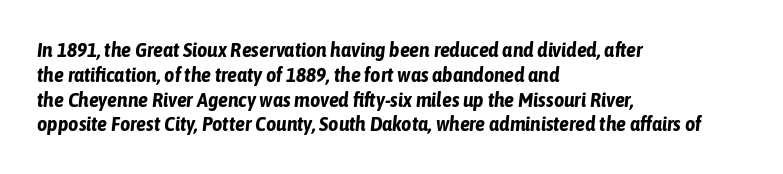
{"italic": "yes", "lean": "right", "slant_degrees": 6, "bold": "yes", "underline": "no", "align": "left", "line_spacing_ratio": 1.24, "letter_spacing": "normal", "letter_spacing_em": 0.0, "glyph_px": 20}
